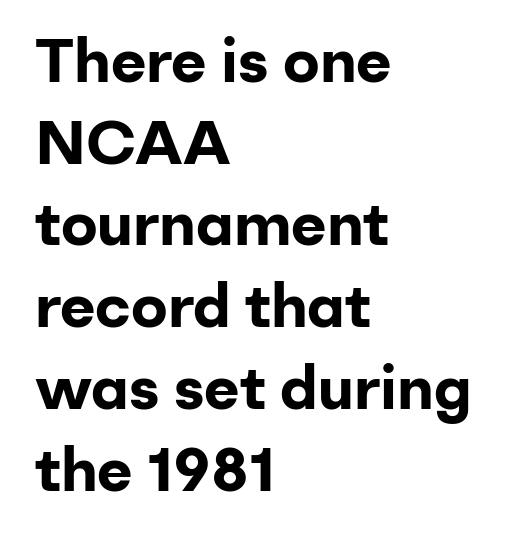
The image shows 61 px bold sans-serif type, upright; set left-aligned, normal line spacing (1.34x), normal letter spacing, not underlined; low stroke contrast and a medium x-height.
